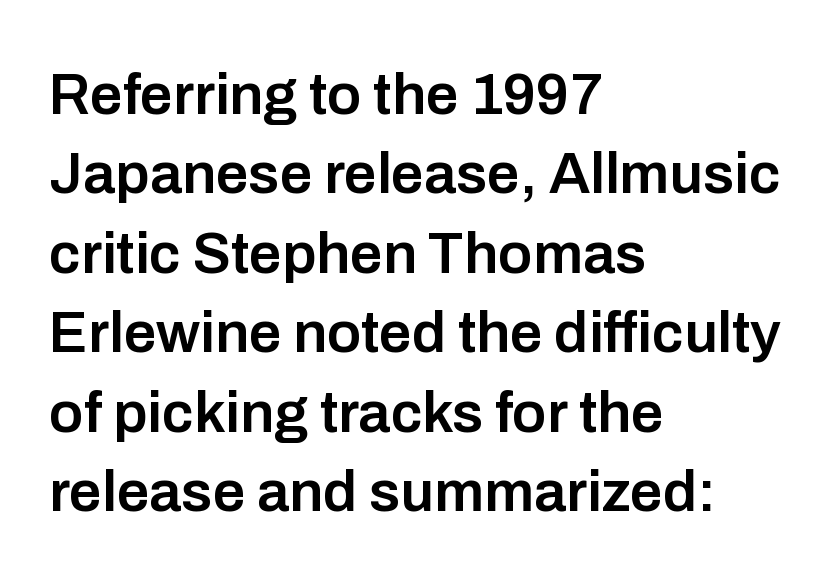
The lettering stays uniformly vertical, giving the passage a roman look. The paragraph shown leans on its left margin. Do the characters align in a grid? No, the font is proportional. How would I describe the line gaps? Plain and ordinary. Decoration check: the copy has no underline.
